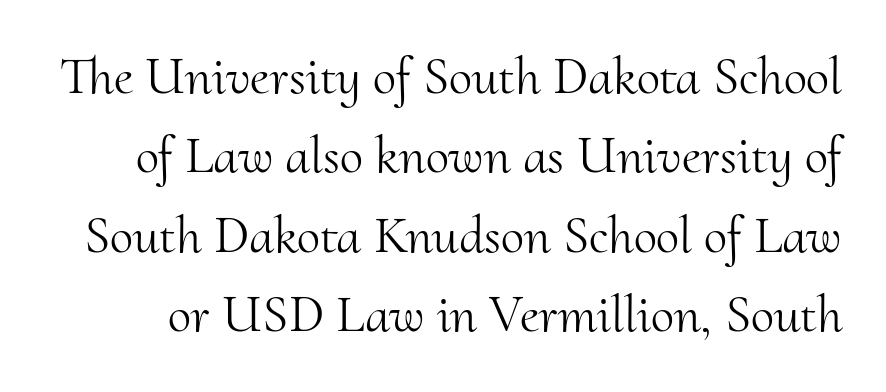
The characters display serif detailing at their extremities. Nobody drew a line under any word here. Rendered with straight, roman letterforms. Letter spacing: default.
